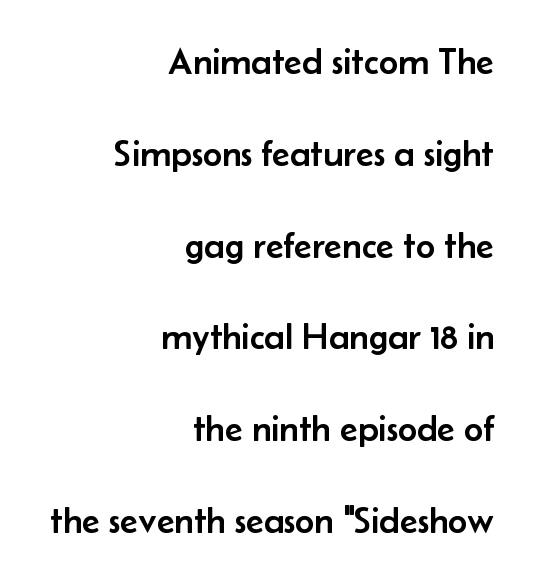
Q: Is the text italic (slanted)? A: No, it is upright.
Q: Is the typeface a serif or a sans-serif typeface? A: Sans-serif.
Q: Is the text underlined? A: No.
Q: How is the paragraph aligned? A: Right-aligned.
Q: Is the spacing between letters normal or unusually wide? A: Normal.
Q: Is the spacing between lines tight, normal or loose? A: Loose.
Q: Width (condensed, normal, or wide)? A: Normal.
Q: Stroke contrast? A: Low.
Q: x-height? A: Small.
Q: Monospaced? A: No.
